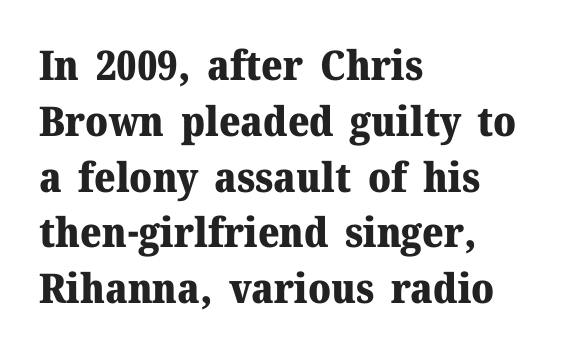
{"serif": "yes", "italic": "no", "bold": "yes", "weight": "heavy", "width": "normal", "stroke_contrast": "medium", "x_height": "medium", "monospaced": "no", "underline": "no", "align": "left", "line_spacing": "normal", "line_spacing_ratio": 1.36, "letter_spacing": "normal", "letter_spacing_em": 0.0, "glyph_px": 41}
